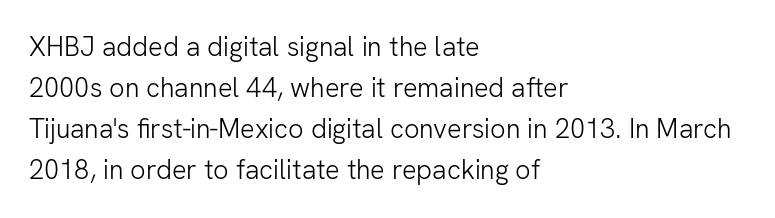
The image shows 27 px text type, upright; set left-aligned, normal line spacing (1.52x), normal letter spacing, not underlined.
